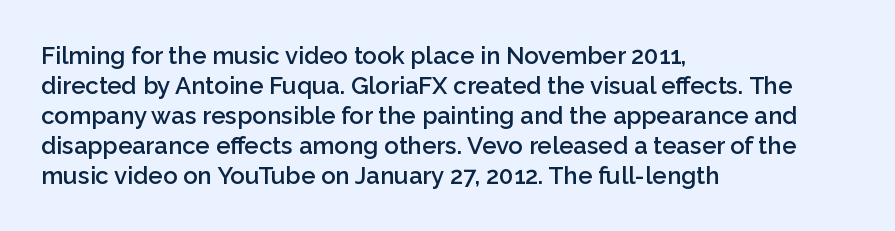
The image shows 24 px text type, upright; set left-aligned, normal line spacing (1.25x), normal letter spacing, not underlined.
